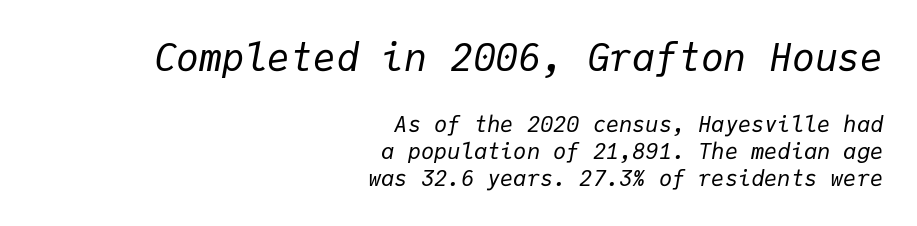
Q: Is the text bold? A: No.
Q: Is the text italic (slanted)? A: Yes, it leans right by about 9 degrees.
Q: Is the text underlined? A: No.
Q: How is the paragraph aligned? A: Right-aligned.
Q: Is the spacing between letters normal or unusually wide? A: Normal.
Q: Which block of text is set in a larger size, the first (top) or the second (bottom)? A: The first (top) one.
Q: Width (condensed, normal, or wide)? A: Normal.
Q: Stroke contrast? A: Low.
Q: x-height? A: Medium.
Q: Monospaced? A: Yes.
